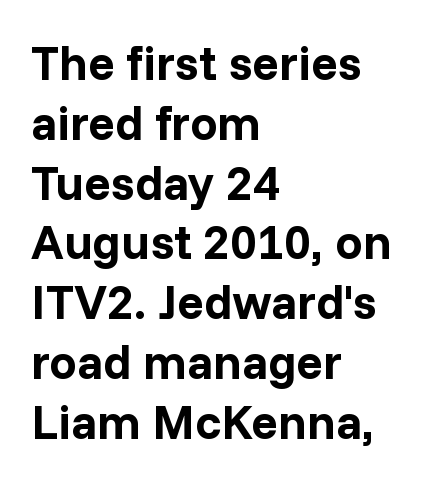
The image shows 49 px bold sans-serif type, upright; set left-aligned, line spacing 1.22x, normal letter spacing, not underlined; low stroke contrast and a medium x-height.
